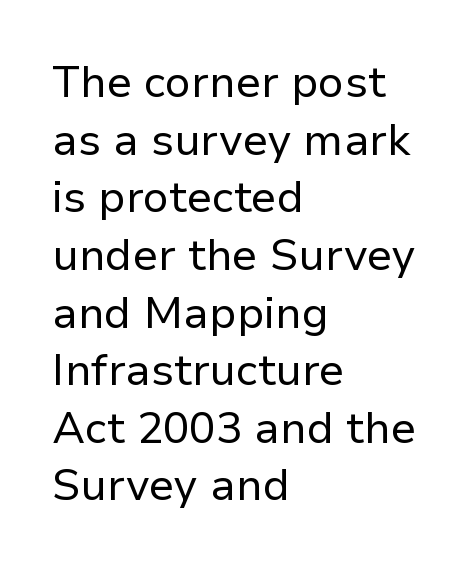
The setting favours the left margin, as ordinary paragraphs usually do. The designer went with a sans here, leaving each stem footless. The lettering stays uniformly vertical, giving the passage a roman look. Proportional: the letters do not fall into vertical columns.
